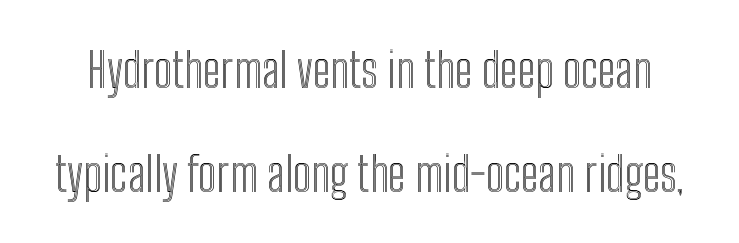
The typography opts for an upright posture over an oblique one. Standard letterfit; no display-style spreading of the glyphs. Beneath every word, the page is bare. The leading is generous, giving the passage an open texture. The letters advance in unequal steps, a hallmark of proportional type.
